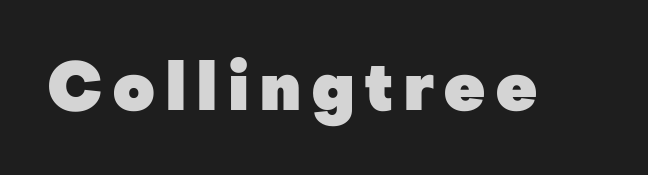
{"serif": "no", "italic": "no", "bold": "yes", "weight": "heavy", "width": "normal", "stroke_contrast": "low", "x_height": "medium", "monospaced": "no", "underline": "no", "glyph_px": 66}
